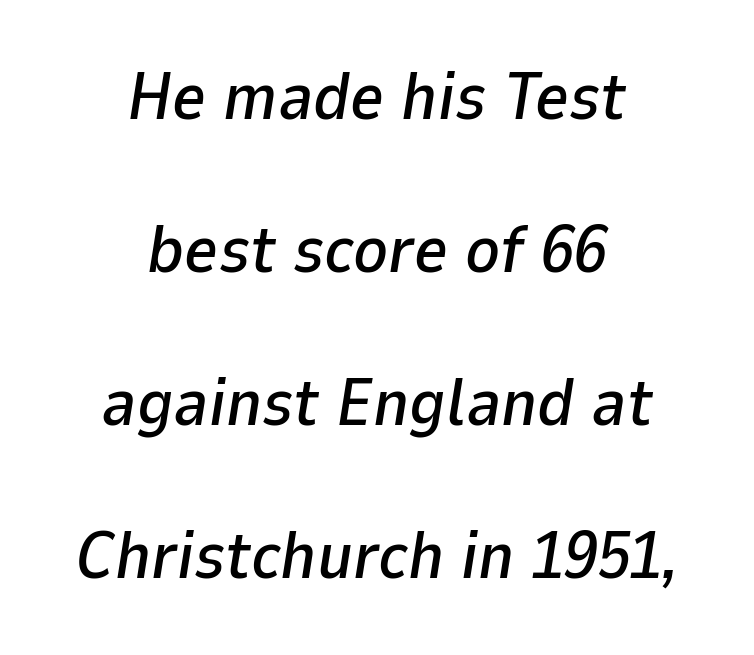
The setting favours the middle, as headings and verse often do. Glyph-to-glyph distance matches everyday printed text. Interline gaps are noticeably wide in this sample. This sample has the flowing, uneven cadence of proportional lettering.
